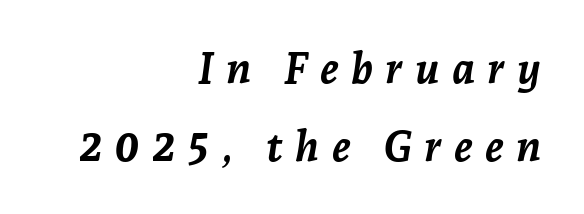
Q: Is the text bold? A: Yes.
Q: Is the text italic (slanted)? A: Yes, it leans right by about 7 degrees.
Q: Is the text underlined? A: No.
Q: How is the paragraph aligned? A: Right-aligned.
Q: Is the spacing between letters normal or unusually wide? A: Unusually wide.
Q: Width (condensed, normal, or wide)? A: Normal.
Q: Stroke contrast? A: Low.
Q: x-height? A: Medium.
Q: Monospaced? A: No.
